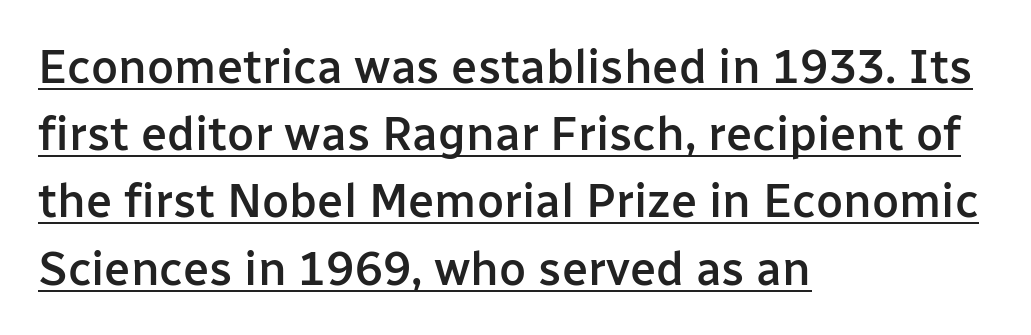
{"serif": "no", "italic": "no", "bold": "semi", "weight": "semibold", "width": "normal", "stroke_contrast": "low", "x_height": "medium", "monospaced": "no", "underline": "yes", "align": "left", "line_spacing": "normal", "line_spacing_ratio": 1.43, "letter_spacing": "normal", "letter_spacing_em": 0.0, "glyph_px": 47}
